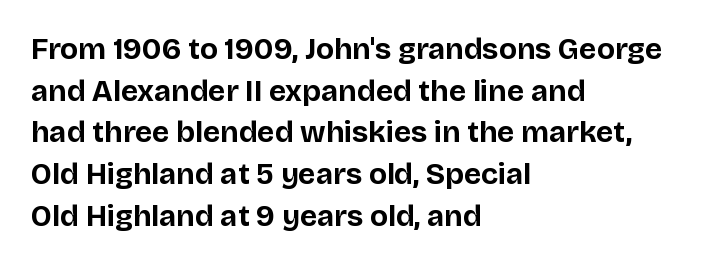
{"serif": "no", "italic": "no", "bold": "yes", "weight": "bold", "width": "normal", "stroke_contrast": "low", "x_height": "large", "monospaced": "no", "underline": "no", "align": "left", "line_spacing": "normal", "line_spacing_ratio": 1.39, "letter_spacing": "normal", "letter_spacing_em": 0.0, "glyph_px": 30}
